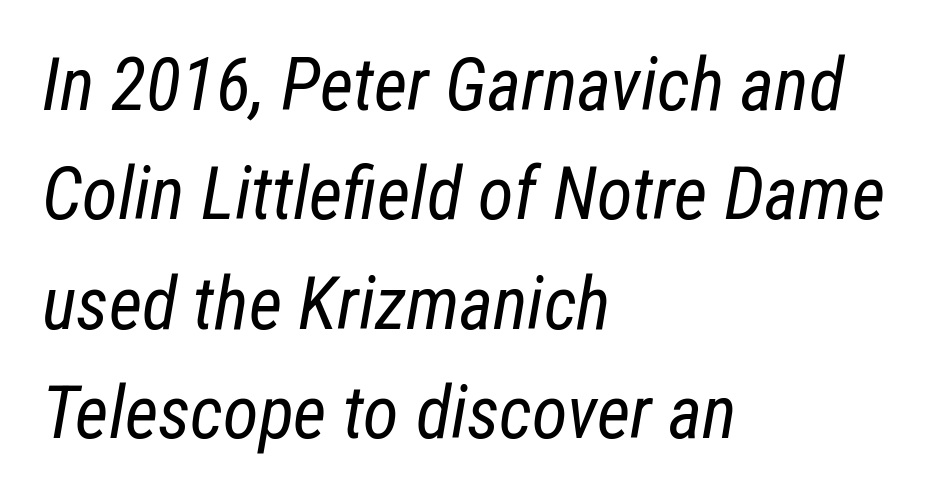
{"italic": "yes", "lean": "right", "slant_degrees": 12, "bold": "no", "weight": "regular", "width": "condensed", "stroke_contrast": "low", "x_height": "medium", "monospaced": "no", "underline": "no", "align": "left", "line_spacing": "normal", "line_spacing_ratio": 1.5, "letter_spacing": "normal", "letter_spacing_em": 0.0, "glyph_px": 73}
